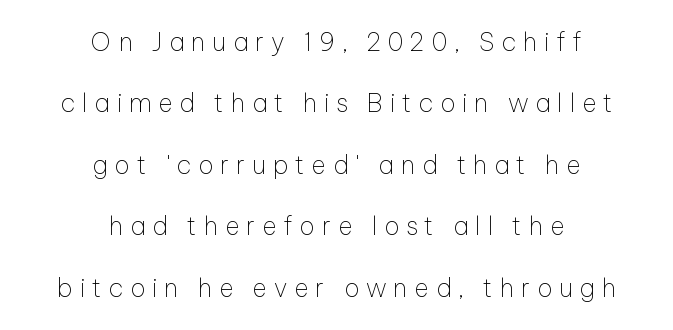
Q: Is the text bold? A: No.
Q: Is the text italic (slanted)? A: No, it is upright.
Q: Is the text underlined? A: No.
Q: How is the paragraph aligned? A: Centered.
Q: Is the spacing between letters normal or unusually wide? A: Unusually wide.
Q: Is the spacing between lines tight, normal or loose? A: Loose.
